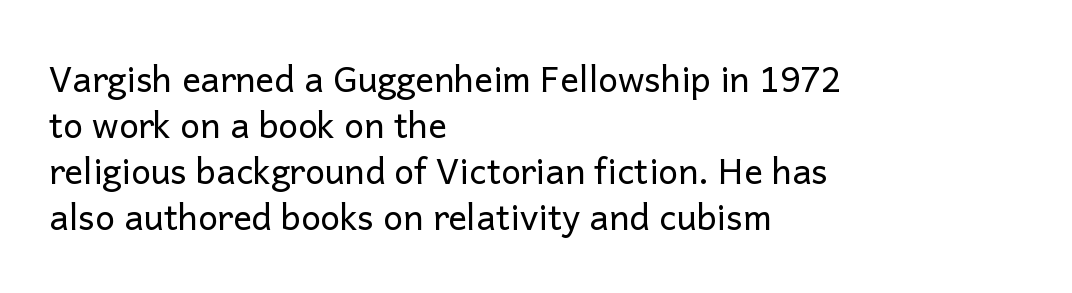
Q: Is the text bold? A: No.
Q: Is the text italic (slanted)? A: No, it is upright.
Q: Is the typeface a serif or a sans-serif typeface? A: Sans-serif.
Q: Is the text underlined? A: No.
Q: How is the paragraph aligned? A: Left-aligned.
Q: Is the spacing between letters normal or unusually wide? A: Normal.
Q: Is the spacing between lines tight, normal or loose? A: Normal.
Q: Width (condensed, normal, or wide)? A: Normal.
Q: Stroke contrast? A: Low.
Q: x-height? A: Medium.
Q: Monospaced? A: No.
